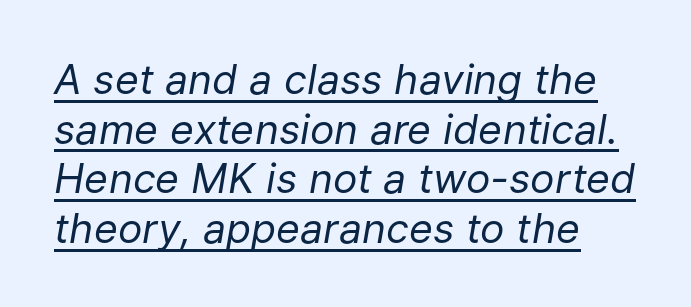
{"italic": "yes", "lean": "right", "slant_degrees": 9, "bold": "no", "weight": "regular", "width": "normal", "stroke_contrast": "low", "x_height": "medium", "monospaced": "no", "underline": "yes", "line_spacing_ratio": 1.21, "letter_spacing": "normal", "letter_spacing_em": 0.0, "glyph_px": 41}
